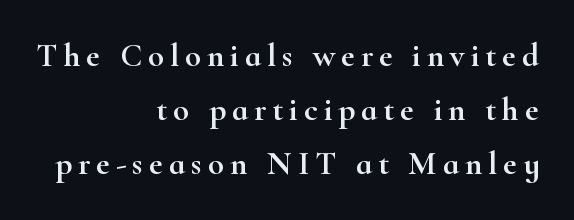
Q: Is the text italic (slanted)? A: No, it is upright.
Q: Is the typeface a serif or a sans-serif typeface? A: Serif.
Q: Is the text underlined? A: No.
Q: How is the paragraph aligned? A: Right-aligned.
Q: Is the spacing between lines tight, normal or loose? A: Normal.
Q: Width (condensed, normal, or wide)? A: Wide.
Q: Stroke contrast? A: High.
Q: x-height? A: Small.
Q: Monospaced? A: No.
